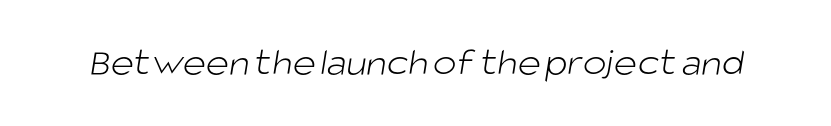
The weight would be labelled regular, book, light, or lighter still. The letters sit at their default tracking, neither squeezed nor spread. Proportional: the letters do not fall into vertical columns. I'd call this a sans setting — the letters go barefoot. Descender tails drop into unmarked territory.
